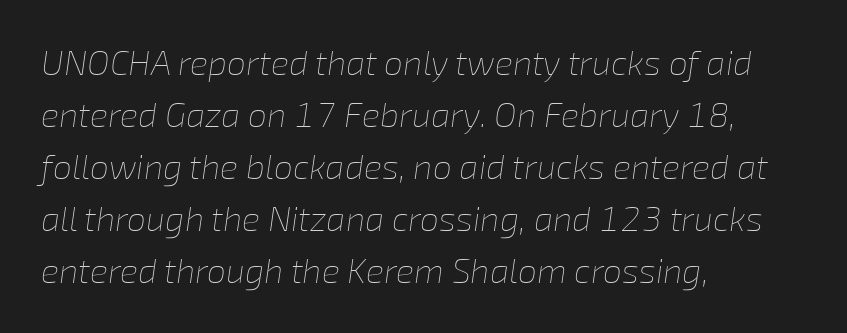
Q: Is the text bold? A: No.
Q: Is the text italic (slanted)? A: Yes, it leans right by about 8 degrees.
Q: Is the text underlined? A: No.
Q: How is the paragraph aligned? A: Left-aligned.
Q: Is the spacing between letters normal or unusually wide? A: Normal.
Q: Is the spacing between lines tight, normal or loose? A: Normal.
Q: Width (condensed, normal, or wide)? A: Normal.
Q: Stroke contrast? A: Low.
Q: x-height? A: Medium.
Q: Monospaced? A: No.
